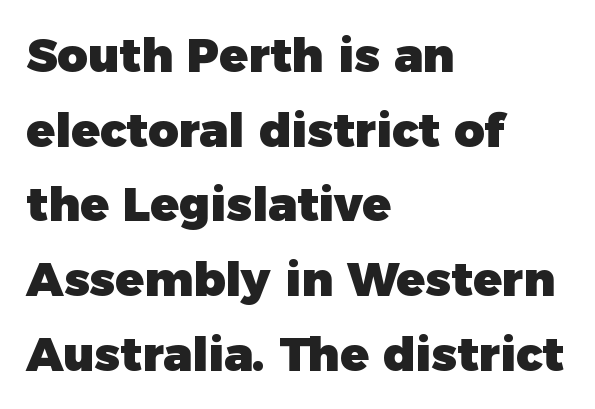
Q: Is the text bold? A: Yes.
Q: Is the text italic (slanted)? A: No, it is upright.
Q: Is the typeface a serif or a sans-serif typeface? A: Sans-serif.
Q: Is the text underlined? A: No.
Q: How is the paragraph aligned? A: Left-aligned.
Q: Is the spacing between letters normal or unusually wide? A: Normal.
Q: Is the spacing between lines tight, normal or loose? A: Normal.
Q: Width (condensed, normal, or wide)? A: Normal.
Q: Stroke contrast? A: Low.
Q: x-height? A: Medium.
Q: Monospaced? A: No.
